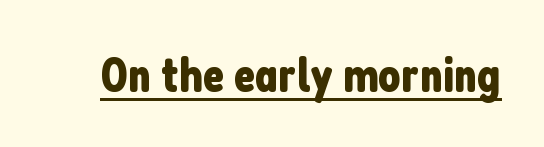
The image shows 50 px condensed sans-serif type, upright; set normal letter spacing, underlined; low stroke contrast and a medium x-height.
